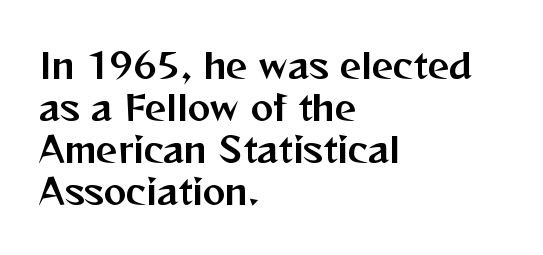
The image shows 34 px sans-serif type, upright; set left-aligned, line spacing 1.24x, normal letter spacing, not underlined; medium stroke contrast and a medium x-height.
